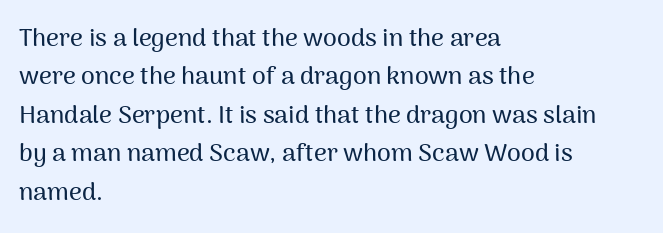
Q: Is the text italic (slanted)? A: No, it is upright.
Q: Is the text underlined? A: No.
Q: How is the paragraph aligned? A: Left-aligned.
Q: Is the spacing between letters normal or unusually wide? A: Normal.
Q: Is the spacing between lines tight, normal or loose? A: Normal.
